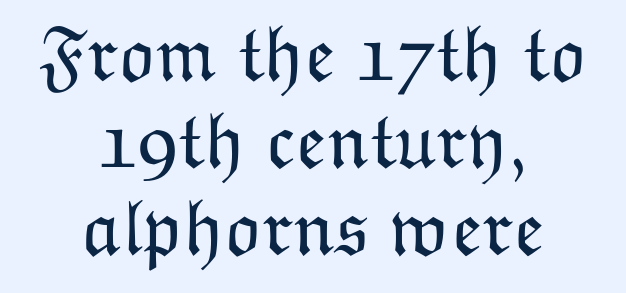
Underlining? Definitely not there. Letter spacing: default. Heft: none added — not bold. Do the characters align in a grid? No, the font is proportional. Horizontally, the lines are justified to the midpoint only. Ordinary non-slanted type is in use.
